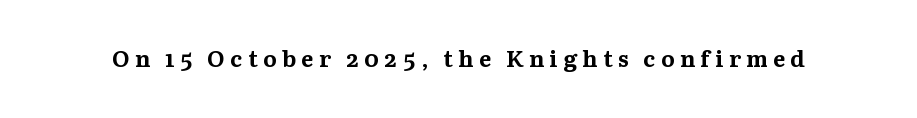
{"italic": "no", "bold": "yes", "underline": "no", "letter_spacing": "wide", "letter_spacing_em": 0.23, "glyph_px": 23}
